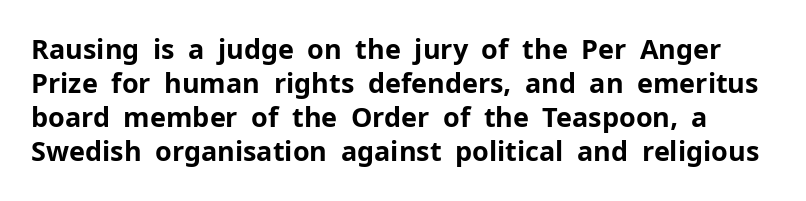
Vertical strokes here are truly vertical. Anything drawn beneath the words? Only blank space. These lines keep a tight, regular rhythm from letter to letter. A normal amount of white space separates one row of letters from the next. Set as a true bold cut, around the 700 mark.
